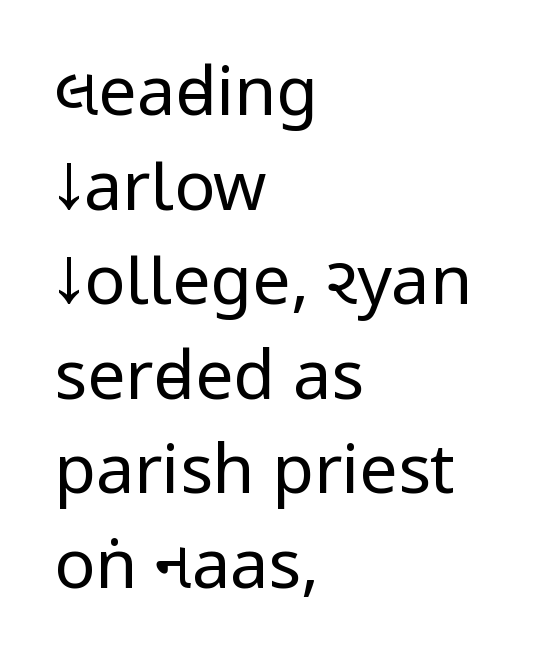
The image shows 68 px regular-weight, condensed sans-serif type, upright; set left-aligned, normal line spacing (1.39x), normal letter spacing, not underlined; low stroke contrast.
